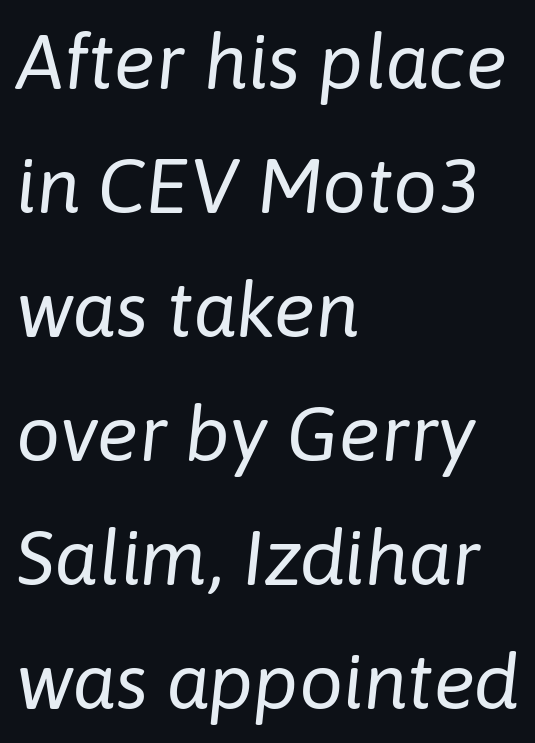
{"italic": "yes", "lean": "right", "slant_degrees": 6, "bold": "no", "weight": "regular", "width": "normal", "stroke_contrast": "low", "x_height": "medium", "monospaced": "no", "underline": "no", "align": "left", "line_spacing": "normal", "line_spacing_ratio": 1.59, "letter_spacing": "normal", "letter_spacing_em": 0.0, "glyph_px": 78}
